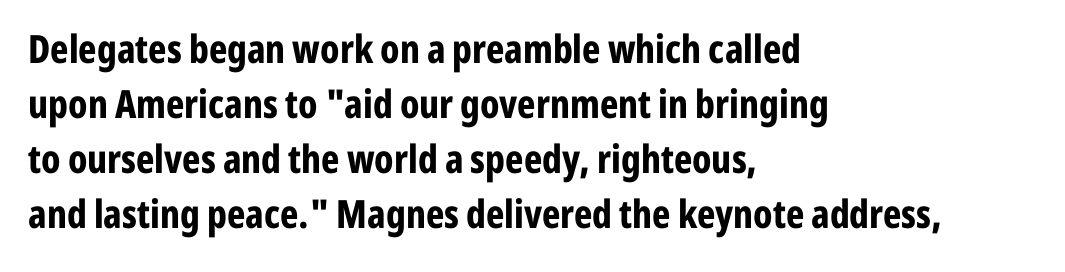
{"serif": "no", "italic": "no", "bold": "yes", "weight": "bold", "width": "condensed", "stroke_contrast": "low", "x_height": "medium", "monospaced": "no", "underline": "no", "align": "left", "line_spacing": "normal", "line_spacing_ratio": 1.41, "letter_spacing": "normal", "letter_spacing_em": 0.0, "glyph_px": 39}
